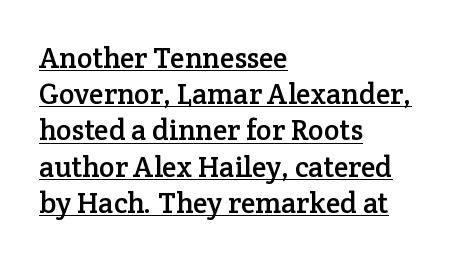
The image shows 29 px serif type, upright; set left-aligned, normal line spacing (1.25x), normal letter spacing, underlined; low stroke contrast and a medium x-height.
